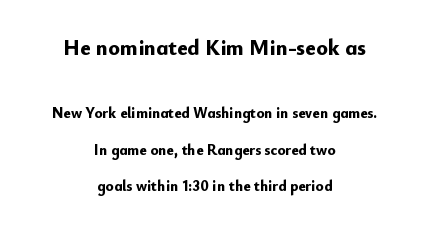
The image shows 22 px bold type, upright; set centered, loose line spacing (2.44x), normal letter spacing, not underlined; the first (top) block is 1.47x larger.
